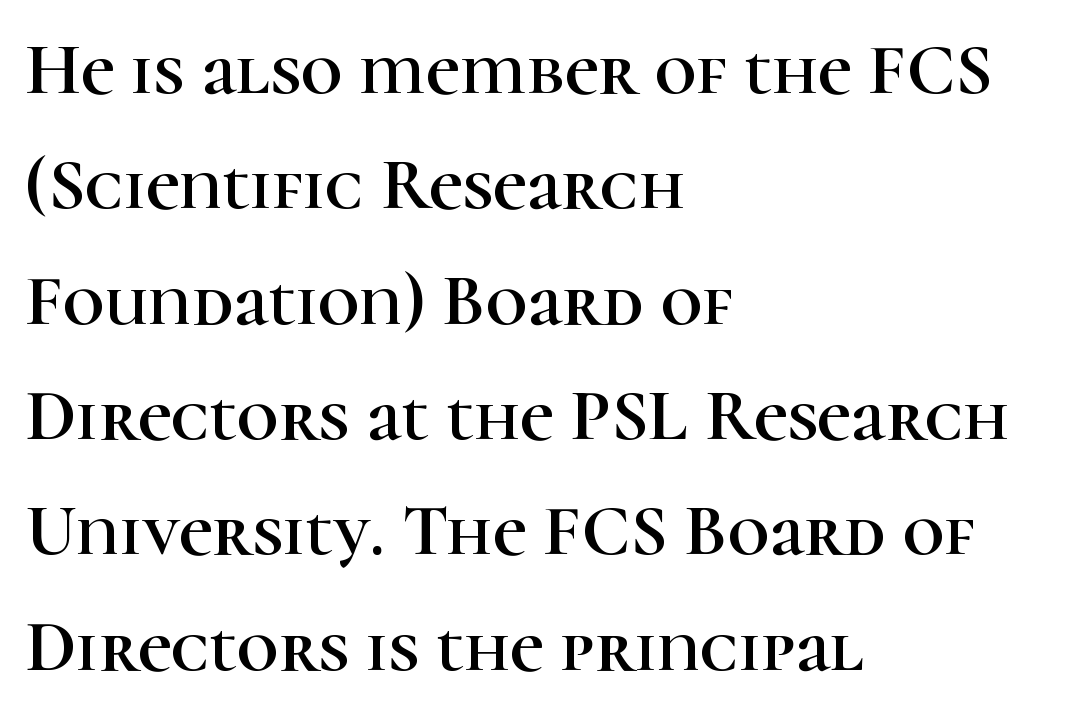
The words here are not underlined. Serif or sans? Serif — the stroke terminals have little feet. A typesetter would mark this as roman, not italic. Varying glyph widths throughout — classic text-font behaviour.
